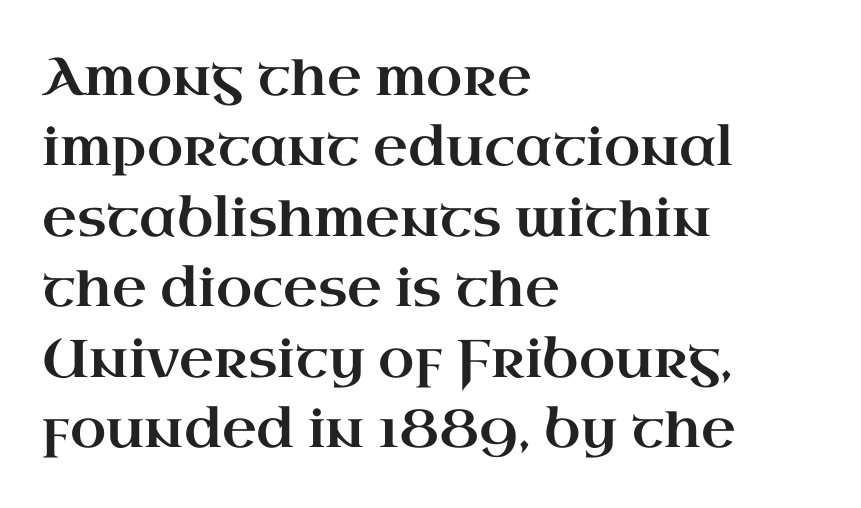
{"serif": "yes", "italic": "no", "width": "wide", "stroke_contrast": "high", "x_height": "small", "monospaced": "no", "underline": "no", "align": "left", "line_spacing": "normal", "line_spacing_ratio": 1.33, "letter_spacing": "normal", "letter_spacing_em": 0.0, "glyph_px": 53}
